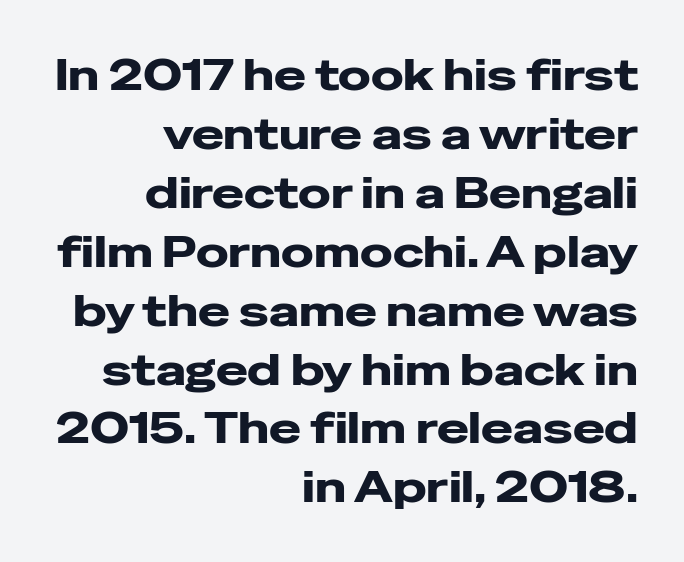
The image shows 43 px wide sans-serif type, upright; set right-aligned, normal line spacing (1.37x), normal letter spacing, not underlined; low stroke contrast and a medium x-height.
